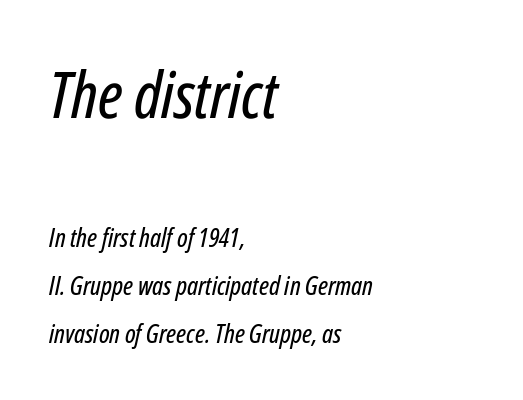
{"italic": "yes", "lean": "right", "slant_degrees": 12, "width": "condensed", "stroke_contrast": "low", "x_height": "medium", "monospaced": "no", "underline": "no", "align": "left", "line_spacing_ratio": 1.85, "letter_spacing": "normal", "letter_spacing_em": 0.0, "larger_block": "first", "size_ratio": 2.46, "glyph_px": 64}
